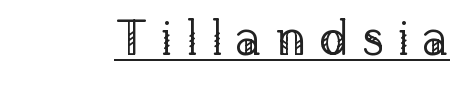
Q: Is the text bold? A: No.
Q: Is the text italic (slanted)? A: No, it is upright.
Q: Is the typeface a serif or a sans-serif typeface? A: Serif.
Q: Is the text underlined? A: Yes.
Q: Is the spacing between letters normal or unusually wide? A: Unusually wide.
Q: Width (condensed, normal, or wide)? A: Normal.
Q: Stroke contrast? A: Low.
Q: x-height? A: Medium.
Q: Monospaced? A: No.
